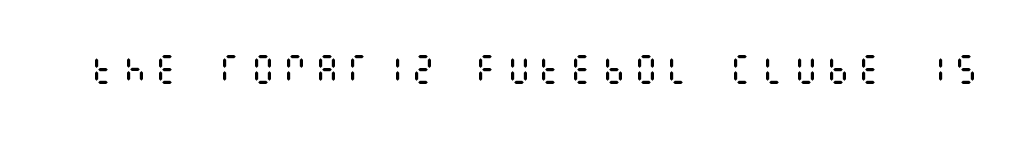
{"italic": "no", "bold": "no", "weight": "regular", "width": "condensed", "stroke_contrast": "medium", "x_height": "large", "underline": "no", "letter_spacing": "wide", "letter_spacing_em": 0.2, "glyph_px": 32}
